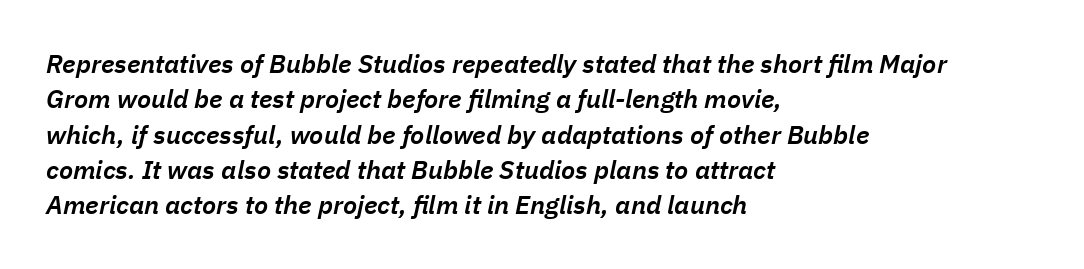
Q: Is the text bold? A: Semi-bold.
Q: Is the text italic (slanted)? A: Yes, it leans right by about 11 degrees.
Q: Is the text underlined? A: No.
Q: How is the paragraph aligned? A: Left-aligned.
Q: Is the spacing between letters normal or unusually wide? A: Normal.
Q: Is the spacing between lines tight, normal or loose? A: Normal.
